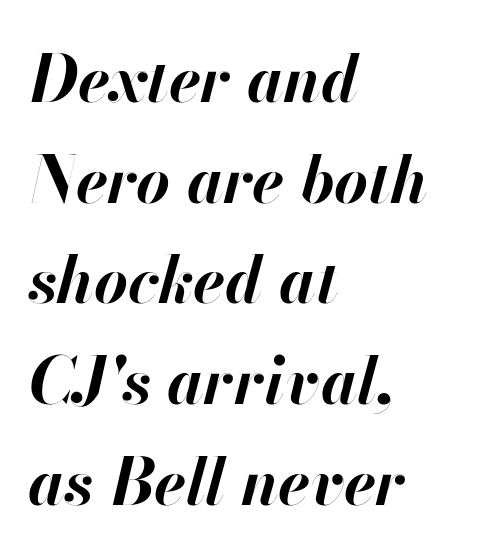
The face used here is proportionally spaced, like ordinary book or web type. The specimen reads as italic at a glance. These lines keep a tight, regular rhythm from letter to letter. Baseline-to-baseline distance is the conventional proportion of letter height. No word sits above an underline. Thick stems and heavy bowls — unmistakably bold.
